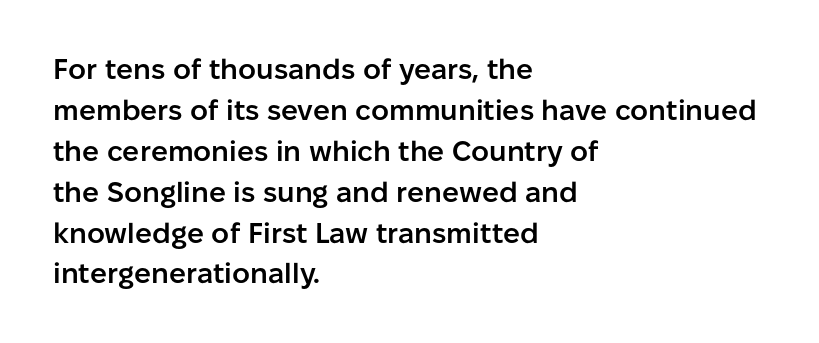
{"serif": "no", "italic": "no", "bold": "semi", "weight": "semibold", "width": "normal", "stroke_contrast": "low", "x_height": "medium", "monospaced": "no", "underline": "no", "align": "left", "line_spacing": "normal", "line_spacing_ratio": 1.46, "letter_spacing": "normal", "letter_spacing_em": 0.0, "glyph_px": 28}
